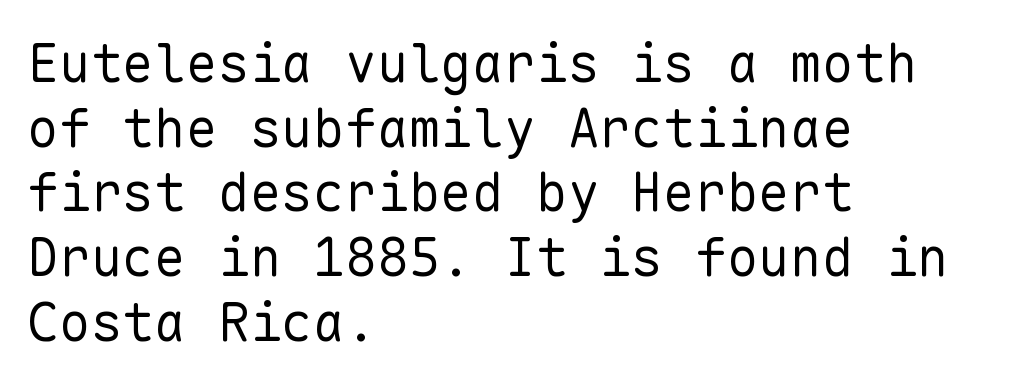
Q: Is the text bold? A: No.
Q: Is the text italic (slanted)? A: No, it is upright.
Q: Is the typeface a serif or a sans-serif typeface? A: Sans-serif.
Q: Is the text underlined? A: No.
Q: How is the paragraph aligned? A: Left-aligned.
Q: Is the spacing between letters normal or unusually wide? A: Normal.
Q: Width (condensed, normal, or wide)? A: Normal.
Q: Stroke contrast? A: Low.
Q: x-height? A: Medium.
Q: Monospaced? A: Yes.
